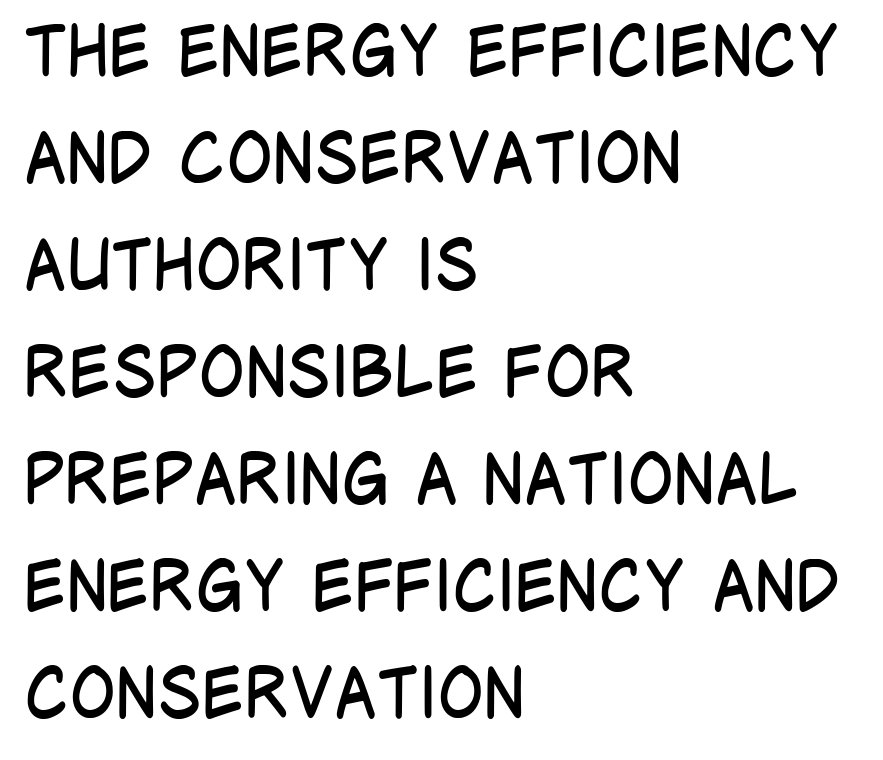
{"serif": "no", "italic": "no", "bold": "no", "weight": "regular", "width": "condensed", "stroke_contrast": "low", "x_height": "large", "monospaced": "no", "underline": "no", "align": "left", "line_spacing": "normal", "line_spacing_ratio": 1.55, "letter_spacing": "normal", "letter_spacing_em": 0.0, "glyph_px": 69}
